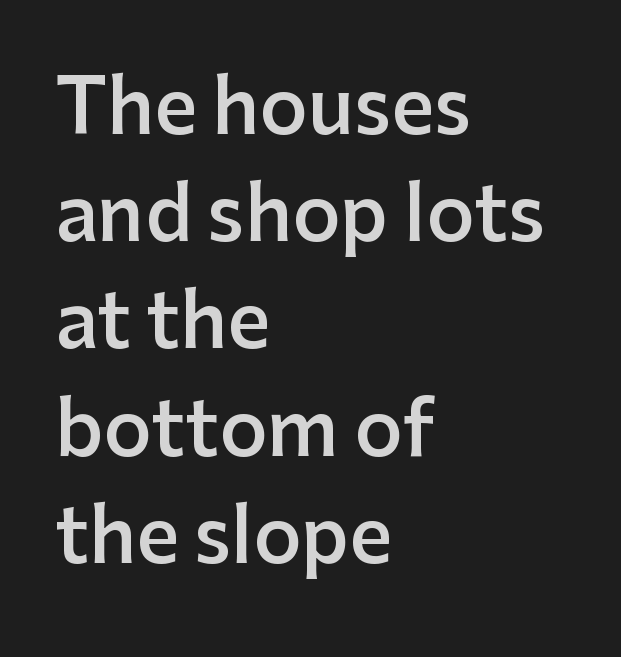
{"serif": "no", "italic": "no", "bold": "semi", "weight": "semibold", "width": "normal", "stroke_contrast": "low", "x_height": "medium", "monospaced": "no", "underline": "no", "align": "left", "line_spacing": "normal", "line_spacing_ratio": 1.43, "letter_spacing": "normal", "letter_spacing_em": 0.0, "glyph_px": 75}
